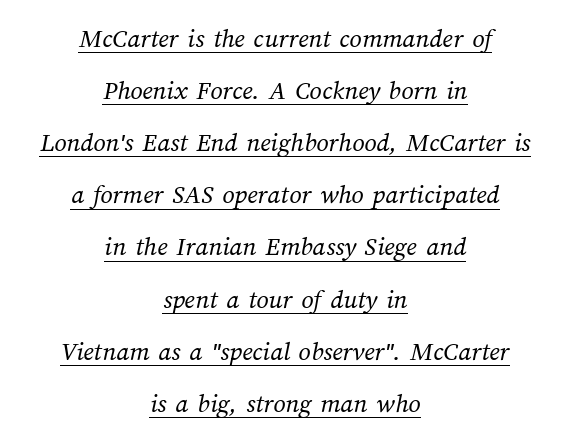
Q: Is the text bold? A: No.
Q: Is the text underlined? A: Yes.
Q: How is the paragraph aligned? A: Centered.
Q: Is the spacing between letters normal or unusually wide? A: Normal.
Q: Is the spacing between lines tight, normal or loose? A: Loose.
